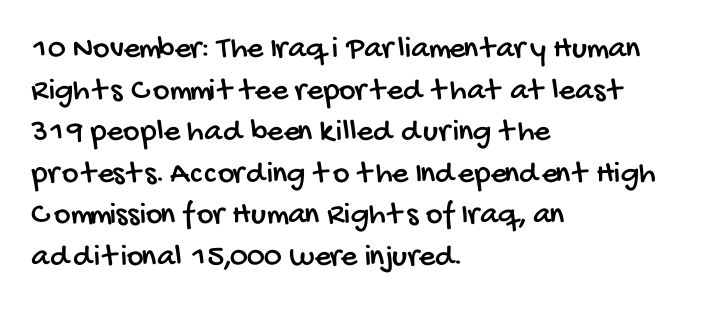
{"serif": "no", "width": "condensed", "stroke_contrast": "low", "x_height": "large", "monospaced": "no", "underline": "no", "align": "left", "line_spacing": "normal", "line_spacing_ratio": 1.3, "letter_spacing": "normal", "letter_spacing_em": 0.0, "glyph_px": 32}
